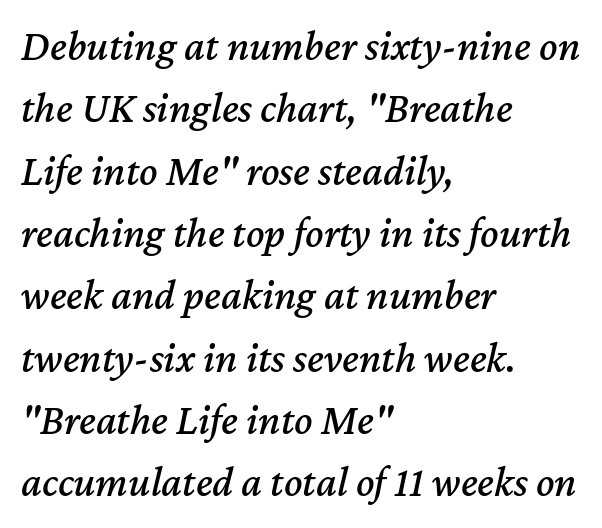
The image shows 43 px text type, italic (leaning right); set left-aligned, normal line spacing (1.45x), normal letter spacing, not underlined; medium stroke contrast and a medium x-height.
